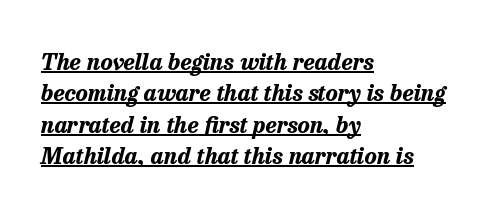
The image shows 23 px bold type, italic (leaning right); set left-aligned, normal line spacing (1.36x), normal letter spacing, underlined.
